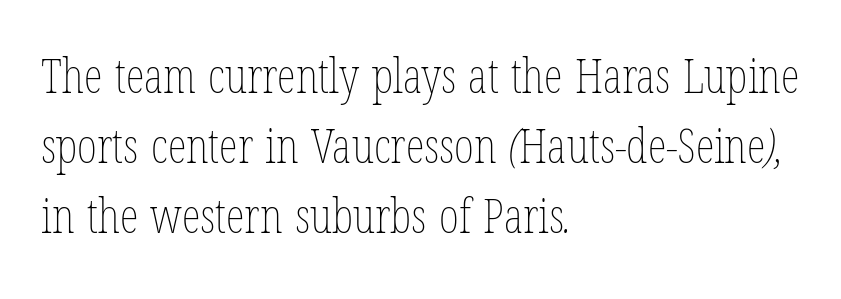
Q: Is the text bold? A: No.
Q: Is the text underlined? A: No.
Q: How is the paragraph aligned? A: Left-aligned.
Q: Is the spacing between letters normal or unusually wide? A: Normal.
Q: Is the spacing between lines tight, normal or loose? A: Normal.
Q: Width (condensed, normal, or wide)? A: Condensed.
Q: Stroke contrast? A: Low.
Q: x-height? A: Medium.
Q: Monospaced? A: No.
